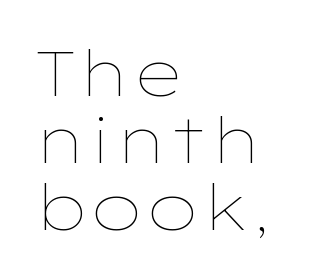
The image shows 63 px thin, wide type, upright; set left-aligned, tight line spacing (1.06x), normal letter spacing, not underlined; low stroke contrast and a medium x-height.
